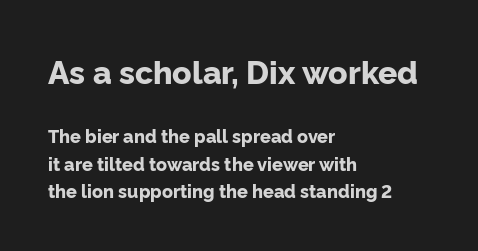
The glyphs have the mass of a bold cut. Caption: standard tracking, unaltered. Short and long lines alike share a common starting point at left. The letters in the upper block stand taller than those in the block below. This sample keeps an unexceptional amount of space between lines.
